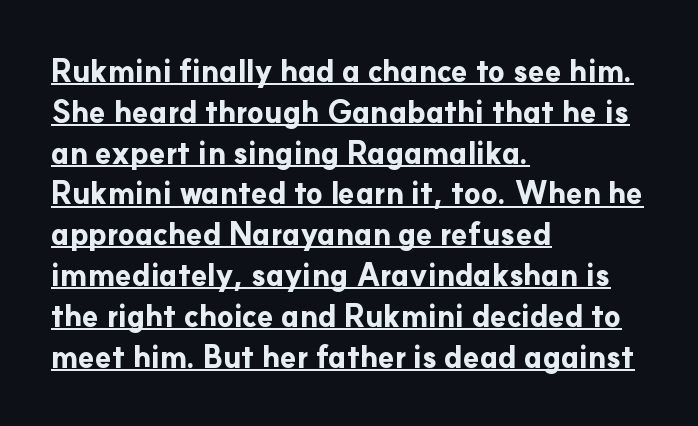
{"serif": "no", "italic": "no", "bold": "yes", "weight": "bold", "width": "normal", "stroke_contrast": "low", "x_height": "small", "monospaced": "no", "underline": "yes", "align": "left", "line_spacing": "normal", "line_spacing_ratio": 1.36, "letter_spacing": "normal", "letter_spacing_em": 0.0, "glyph_px": 30}
